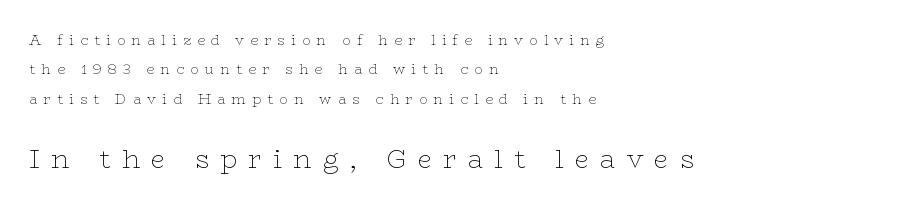
Q: Is the text bold? A: No.
Q: Is the text italic (slanted)? A: No, it is upright.
Q: Is the text underlined? A: No.
Q: How is the paragraph aligned? A: Left-aligned.
Q: Is the spacing between letters normal or unusually wide? A: Unusually wide.
Q: Is the spacing between lines tight, normal or loose? A: Loose.
Q: Which block of text is set in a larger size, the first (top) or the second (bottom)? A: The second (bottom) one.
